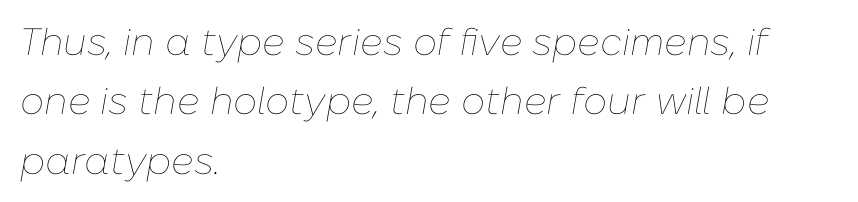
A typesetter would call this zero additional tracking. The area under the type is left untouched. In terms of leading, this rendering sits right in the middle. Here the designer chose a conventional face with non-uniform glyph widths.
